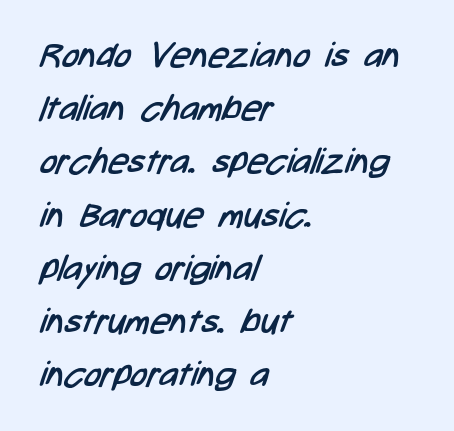
What stands out about the letter spacing? Nothing — it is the standard amount. Whoever set this chose a conventional vertical rhythm. Has an underline been added? It has not. Note: no serifs on the glyphs. Is the stroke heavy? The answer is a plain regular-or-lighter. The compositor pushed each line to the left boundary.
